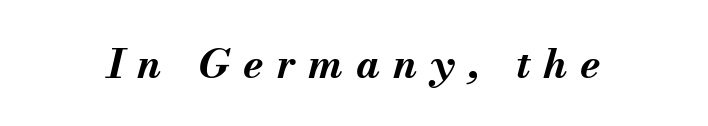
The tracking jumps out immediately: characters are airy and widely separated. Looking at the ascenders, they clearly lean. How heavy is the stroke? Heavy — this is a bold. These lines are rendered in a variable-pitch font. Nobody drew a line under any word here.
